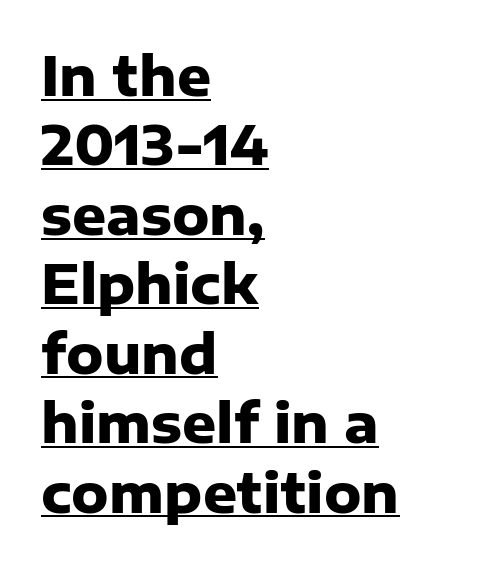
Looks like someone drew a line under every word here. Each word holds together tightly as a unit, with standard inter-letter gaps. The axis of the letterforms is exactly vertical. Spacing verdict: proportional, widths tailored to each character. Horizontal alignment here is leftward, the default for most running prose. The face used here is a sans, in the tradition of grotesques and geometrics.
